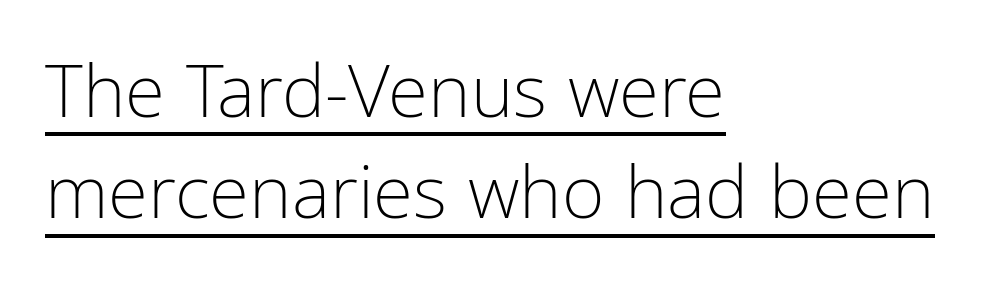
Q: Is the text bold? A: No.
Q: Is the text italic (slanted)? A: No, it is upright.
Q: Is the typeface a serif or a sans-serif typeface? A: Sans-serif.
Q: Is the text underlined? A: Yes.
Q: How is the paragraph aligned? A: Left-aligned.
Q: Is the spacing between letters normal or unusually wide? A: Normal.
Q: Is the spacing between lines tight, normal or loose? A: Normal.
Q: Width (condensed, normal, or wide)? A: Condensed.
Q: Stroke contrast? A: Low.
Q: x-height? A: Medium.
Q: Monospaced? A: No.
